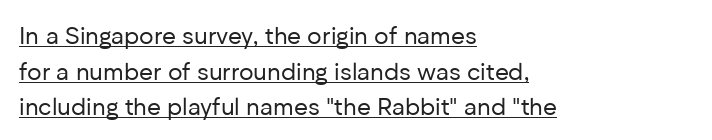
{"italic": "no", "bold": "no", "underline": "yes", "align": "left", "line_spacing": "normal", "line_spacing_ratio": 1.48, "letter_spacing": "normal", "letter_spacing_em": 0.0, "glyph_px": 24}
